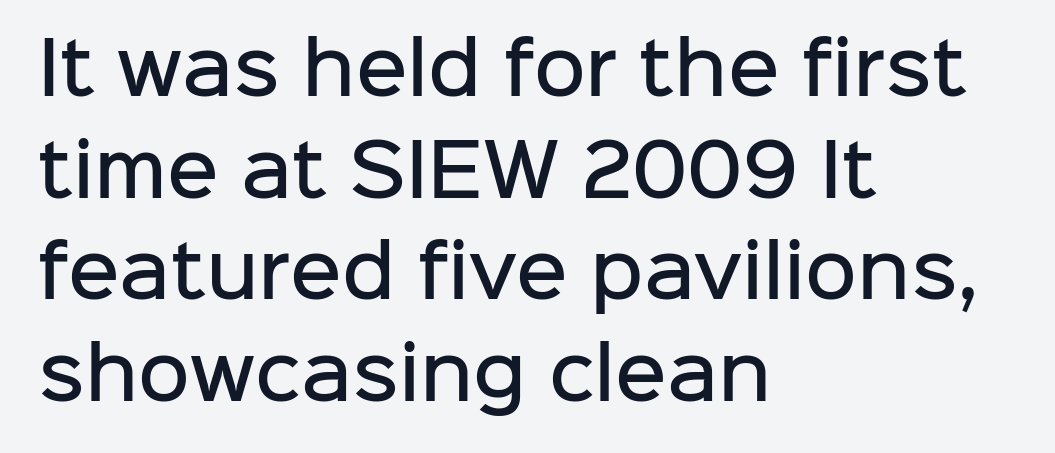
The image shows 71 px semibold sans-serif type, upright; set left-aligned, normal line spacing (1.43x), normal letter spacing, not underlined; low stroke contrast and a medium x-height.
